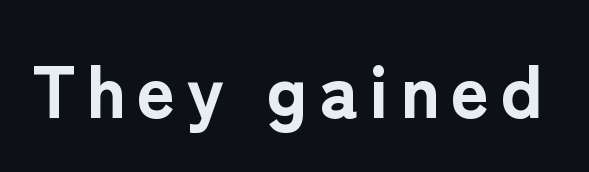
{"serif": "no", "italic": "no", "bold": "yes", "weight": "bold", "width": "normal", "stroke_contrast": "low", "x_height": "medium", "monospaced": "no", "underline": "no", "glyph_px": 74}
